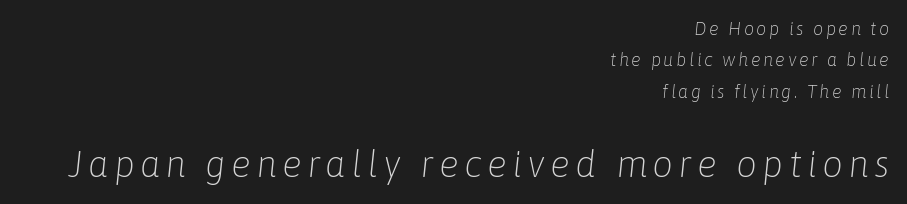
The image shows 37 px light type, italic (leaning right); set right-aligned, line spacing 1.75x, not underlined; the second (bottom) block is 2.06x larger; low stroke contrast and a medium x-height.
